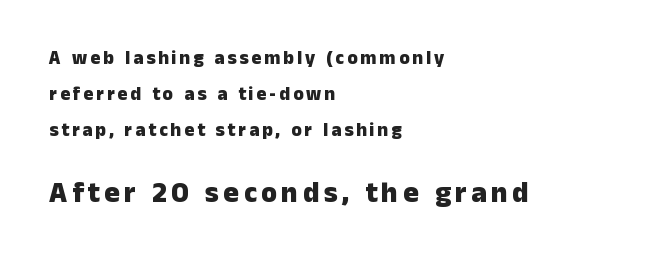
{"serif": "no", "italic": "no", "bold": "yes", "weight": "heavy", "width": "normal", "stroke_contrast": "low", "x_height": "medium", "monospaced": "no", "underline": "no", "align": "left", "line_spacing": "loose", "line_spacing_ratio": 1.9, "larger_block": "second", "size_ratio": 1.53, "glyph_px": 29}
